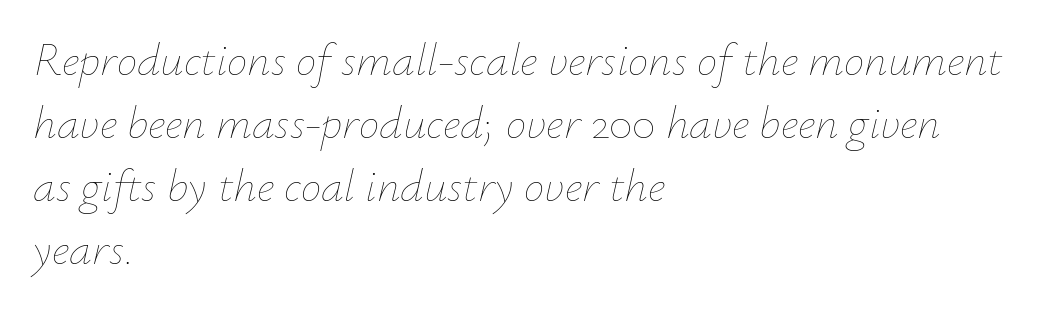
Horizontally, the lines are justified to the leading edge only. Is the type heavy? It reads as light-to-regular instead. Students, observe: this is what conventionally led text looks like. The face used here is proportionally spaced, like ordinary book or web type. Does extra space separate the letters? No, they use regular spacing.
